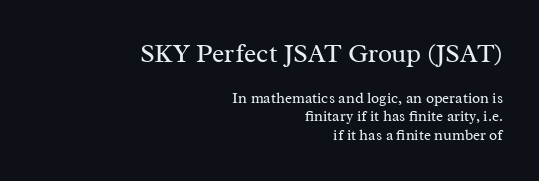
The image shows 26 px text type, upright; set right-aligned, line spacing 1.21x, normal letter spacing, not underlined; the first (top) block is 1.73x larger.
